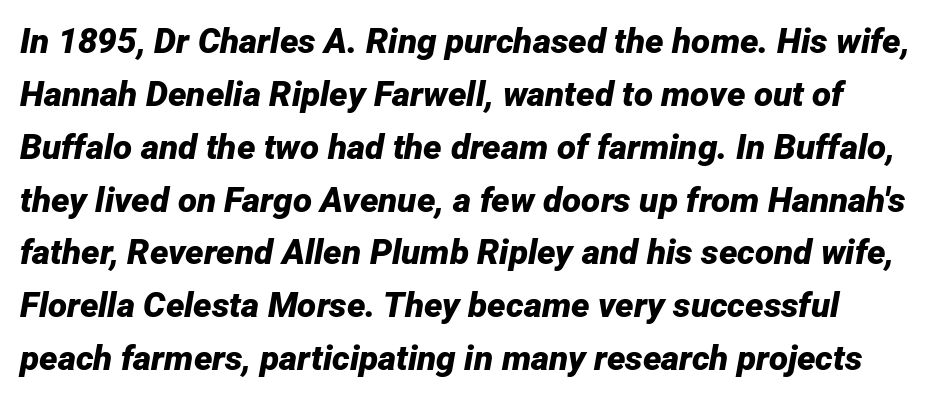
Look at the tracking — it's just the regular setting, nothing added. Each letter keeps its own natural width here, so spacing adapts to shape. Decoration check: the copy has no underline. Heavy-handed strokes throughout: this text is bold. Looking at the ascenders, they clearly lean.
